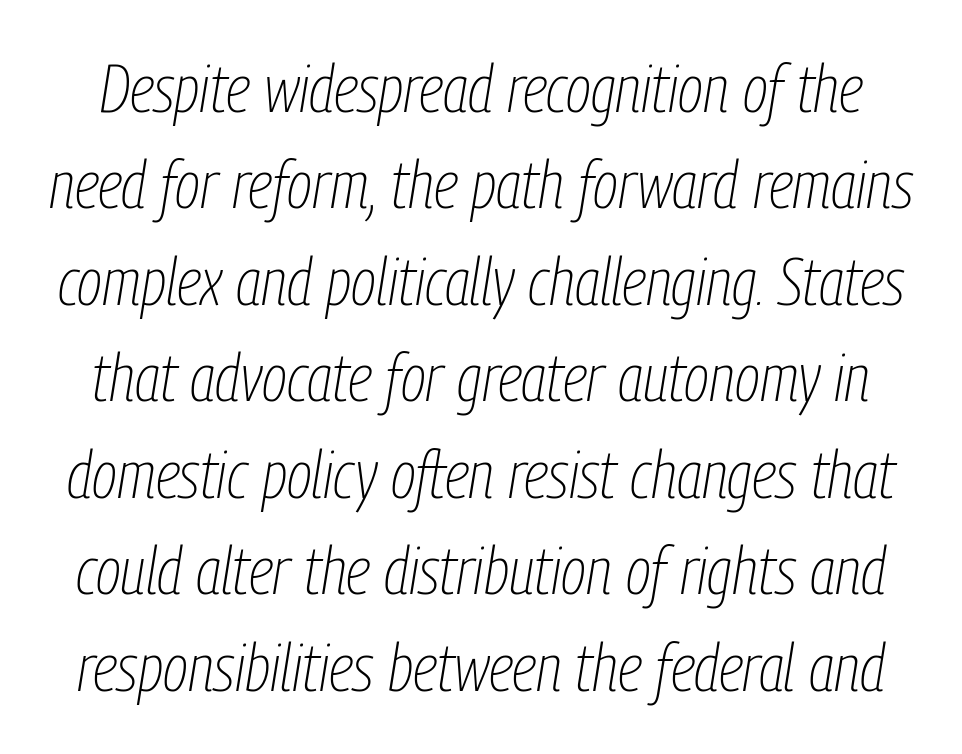
{"italic": "yes", "lean": "right", "slant_degrees": 9, "bold": "no", "weight": "thin", "width": "condensed", "stroke_contrast": "low", "x_height": "medium", "monospaced": "no", "underline": "no", "line_spacing": "normal", "line_spacing_ratio": 1.44, "letter_spacing": "normal", "letter_spacing_em": 0.0, "glyph_px": 67}
